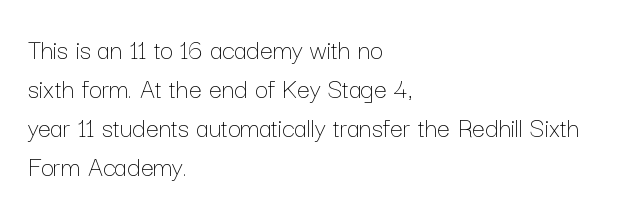
The image shows 29 px thin type, upright; set left-aligned, normal line spacing (1.35x), normal letter spacing, not underlined; low stroke contrast and a medium x-height.
